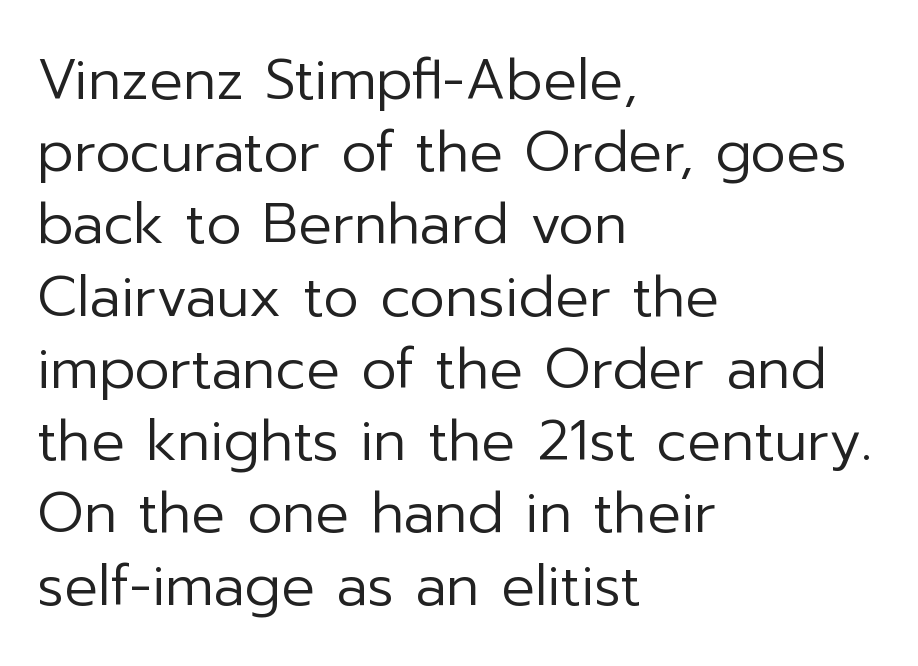
Q: Is the text bold? A: No.
Q: Is the text italic (slanted)? A: No, it is upright.
Q: Is the typeface a serif or a sans-serif typeface? A: Sans-serif.
Q: Is the text underlined? A: No.
Q: How is the paragraph aligned? A: Left-aligned.
Q: Is the spacing between letters normal or unusually wide? A: Normal.
Q: Is the spacing between lines tight, normal or loose? A: Normal.
Q: Width (condensed, normal, or wide)? A: Normal.
Q: Stroke contrast? A: Low.
Q: x-height? A: Medium.
Q: Monospaced? A: No.
